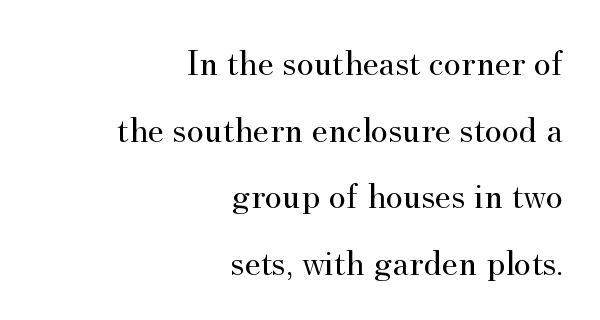
Q: Is the text bold? A: No.
Q: Is the text italic (slanted)? A: No, it is upright.
Q: Is the typeface a serif or a sans-serif typeface? A: Serif.
Q: Is the text underlined? A: No.
Q: How is the paragraph aligned? A: Right-aligned.
Q: Is the spacing between letters normal or unusually wide? A: Normal.
Q: Width (condensed, normal, or wide)? A: Normal.
Q: Stroke contrast? A: Medium.
Q: x-height? A: Small.
Q: Monospaced? A: No.
